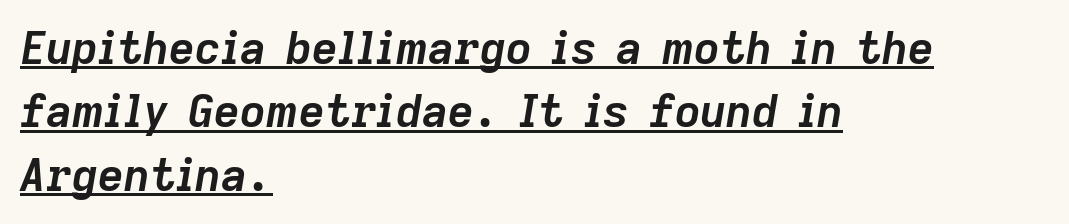
Nothing unusual about the tracking: characters are spaced as the font intends. Character widths vary here, with narrow letters taking less room than wide ones. Does the lettering tilt? It does — this is italic. These words are printed bold, with thick strokes throughout. The rendering anchors every line to the left-hand side. Beneath each row of characters lies a ruled line.
